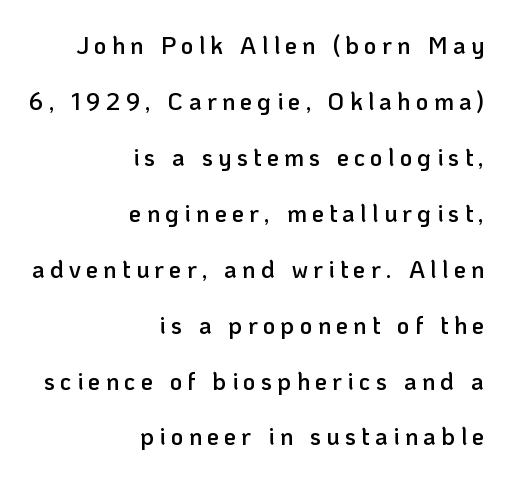
The typography opts for an upright posture over an oblique one. Is there much room between lines? Yes — plenty of vertical air separates them. Unmarked baselines from the first word to the last. Letter spacing: wide.
